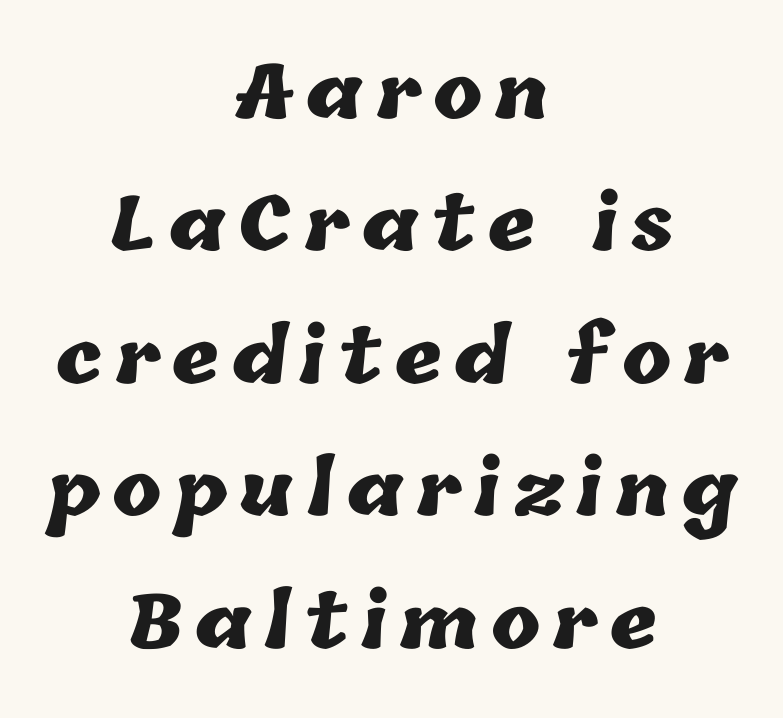
{"bold": "yes", "weight": "heavy", "width": "normal", "stroke_contrast": "low", "x_height": "medium", "monospaced": "no", "underline": "no", "align": "center", "line_spacing_ratio": 1.79, "glyph_px": 74}
